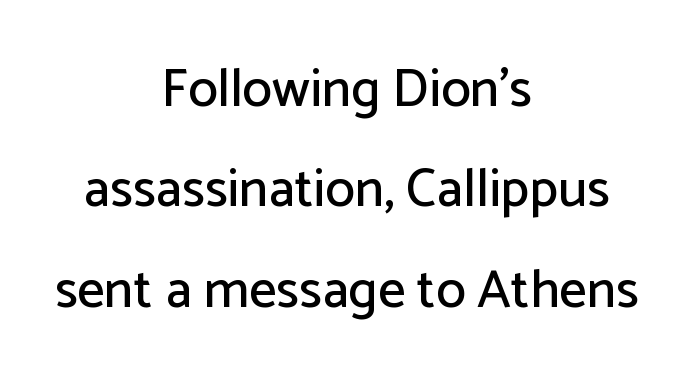
The image shows 54 px sans-serif type, upright; set centered, line spacing 1.86x, normal letter spacing, not underlined; low stroke contrast and a medium x-height.
